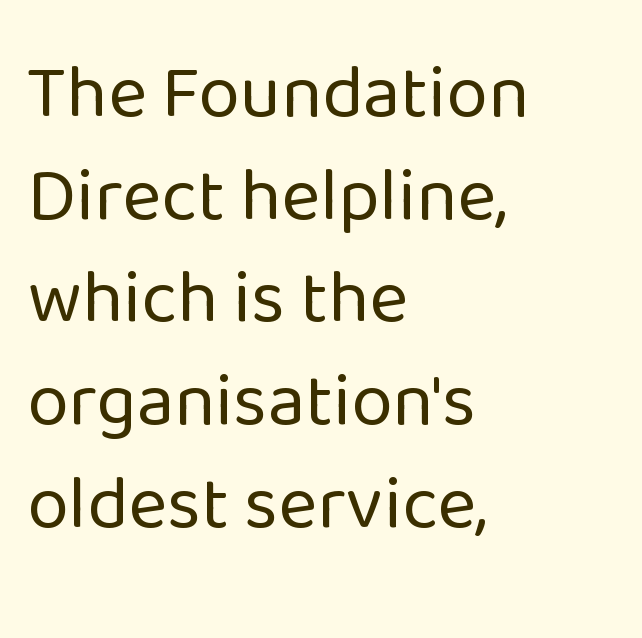
{"serif": "no", "italic": "no", "bold": "no", "weight": "regular", "width": "normal", "stroke_contrast": "low", "x_height": "medium", "monospaced": "no", "underline": "no", "align": "left", "line_spacing": "normal", "line_spacing_ratio": 1.37, "letter_spacing": "normal", "letter_spacing_em": 0.0, "glyph_px": 75}
